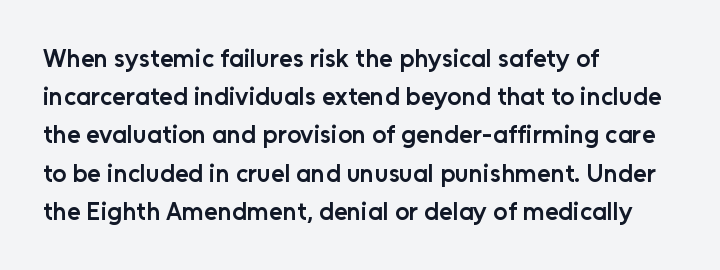
Q: Is the text bold? A: Semi-bold.
Q: Is the text italic (slanted)? A: No, it is upright.
Q: Is the text underlined? A: No.
Q: How is the paragraph aligned? A: Left-aligned.
Q: Is the spacing between letters normal or unusually wide? A: Normal.
Q: Is the spacing between lines tight, normal or loose? A: Normal.
